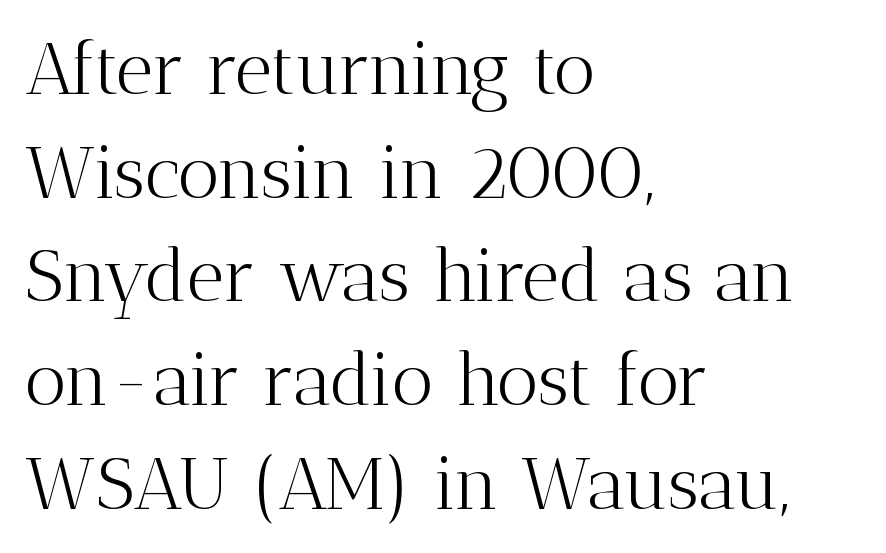
Nobody touched the tracking dial on this one. Varying glyph widths throughout — classic text-font behaviour. Layout note: lines flush left. Unmarked baselines from the first word to the last. Caption: face not bold, strokes unweighted.
